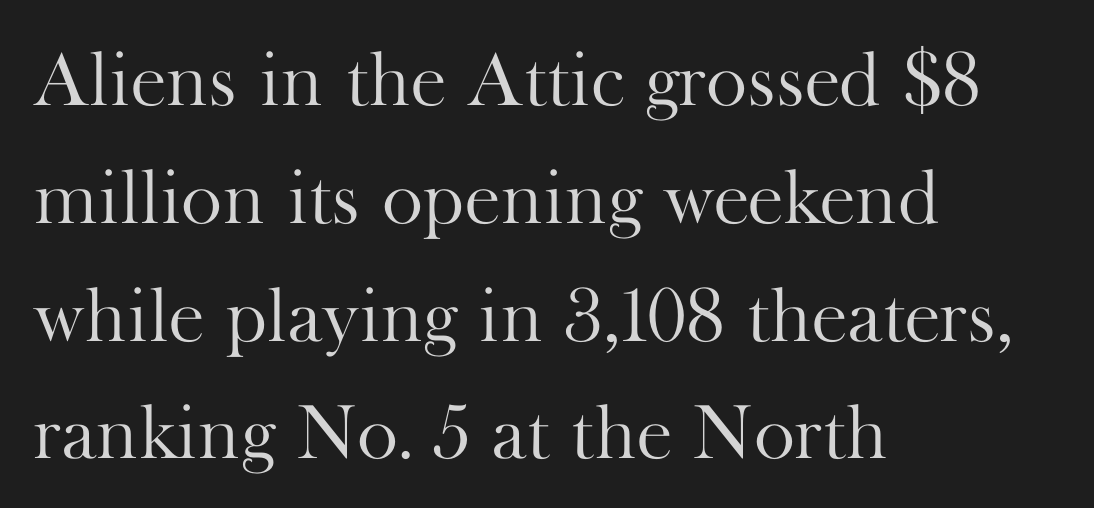
The image shows 78 px light serif type, upright; set left-aligned, normal line spacing (1.51x), normal letter spacing, not underlined; high stroke contrast and a small x-height.
